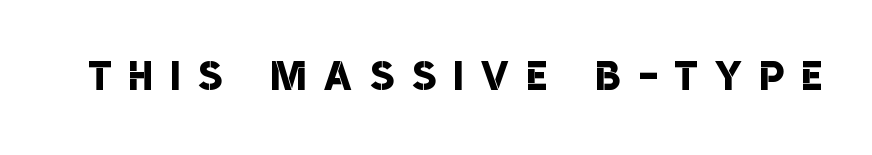
Q: Is the text bold? A: Semi-bold.
Q: Is the typeface a serif or a sans-serif typeface? A: Sans-serif.
Q: Is the text underlined? A: No.
Q: Is the spacing between letters normal or unusually wide? A: Unusually wide.
Q: Width (condensed, normal, or wide)? A: Condensed.
Q: Stroke contrast? A: Low.
Q: x-height? A: Large.
Q: Monospaced? A: No.
